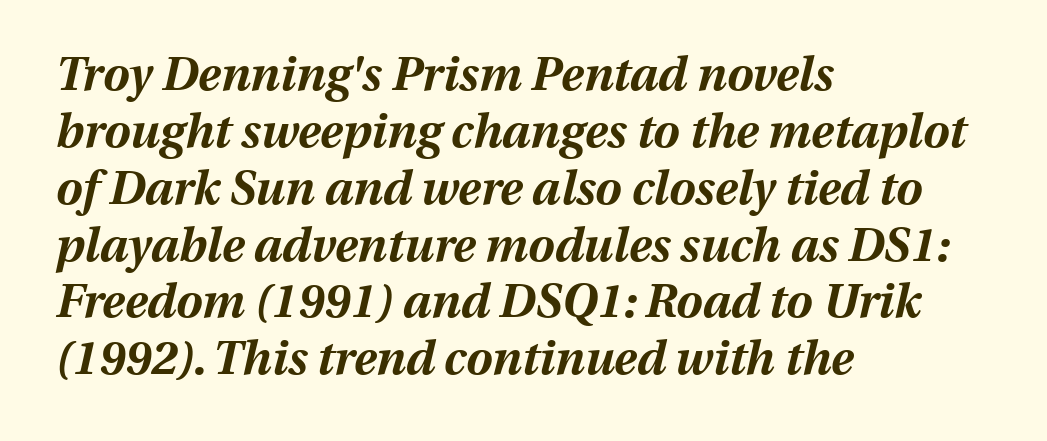
{"italic": "yes", "lean": "right", "slant_degrees": 13, "bold": "yes", "weight": "bold", "width": "normal", "stroke_contrast": "medium", "x_height": "medium", "monospaced": "no", "underline": "no", "align": "left", "line_spacing_ratio": 1.21, "letter_spacing": "normal", "letter_spacing_em": 0.0, "glyph_px": 47}
